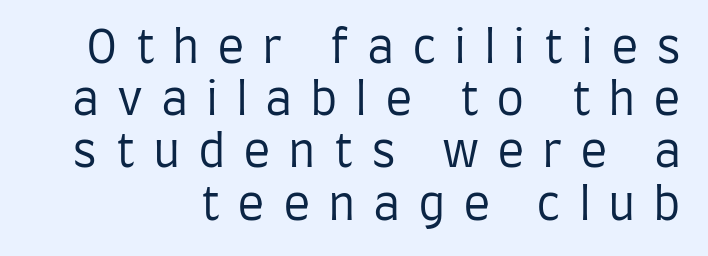
The image shows 45 px regular-weight, condensed sans-serif type, upright; set right-aligned, line spacing 1.16x, unusually wide letter spacing (+0.39 em), not underlined; low stroke contrast and a large x-height.
